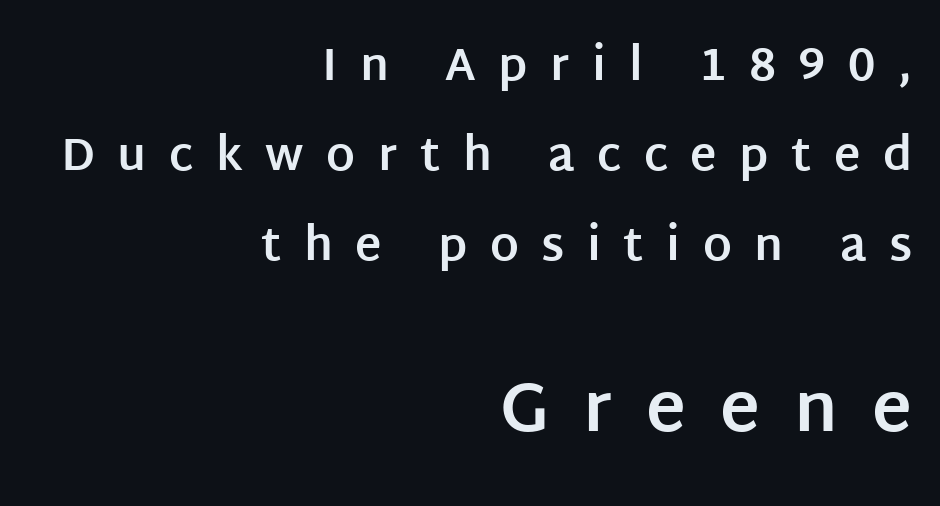
The letters advance in unequal steps, a hallmark of proportional type. Nope, not italic — everything's standing straight. Plenty of ink on the page — the face is bold. These lines have a slow, spaced-out rhythm from letter to letter.
